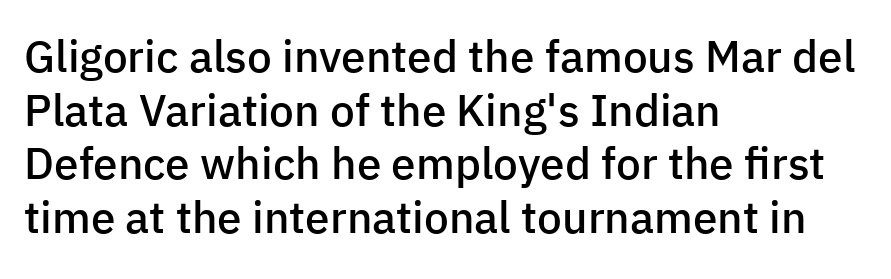
Nobody touched the tracking dial on this one. Quick note: underline off. Stroke thickness is moderately raised; the sample reads as semibold. Spacing verdict: proportional, widths tailored to each character. Nothing sits at the stroke ends, so this counts as sans-serif. These lines stack with their left ends in a neat column.
